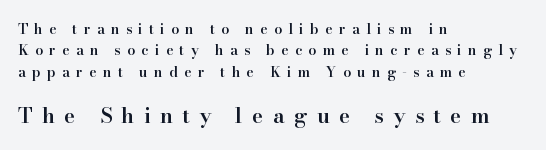
Q: Is the text bold? A: Semi-bold.
Q: Is the text italic (slanted)? A: No, it is upright.
Q: Is the text underlined? A: No.
Q: How is the paragraph aligned? A: Left-aligned.
Q: Is the spacing between letters normal or unusually wide? A: Unusually wide.
Q: Is the spacing between lines tight, normal or loose? A: Normal.
Q: Which block of text is set in a larger size, the first (top) or the second (bottom)? A: The second (bottom) one.
